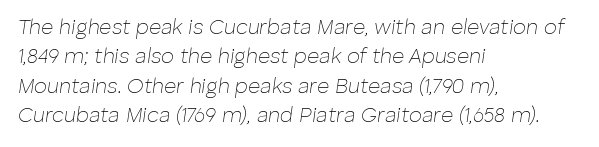
{"italic": "yes", "lean": "right", "slant_degrees": 8, "bold": "no", "underline": "no", "align": "left", "line_spacing": "normal", "line_spacing_ratio": 1.4, "letter_spacing": "normal", "letter_spacing_em": 0.0, "glyph_px": 21}
